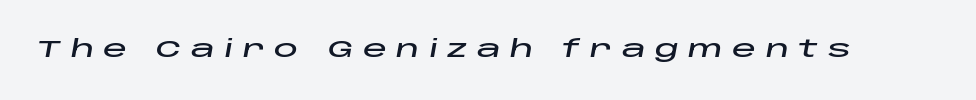
{"italic": "yes", "lean": "right", "slant_degrees": 10, "underline": "no", "letter_spacing": "wide", "letter_spacing_em": 0.39, "glyph_px": 24}
